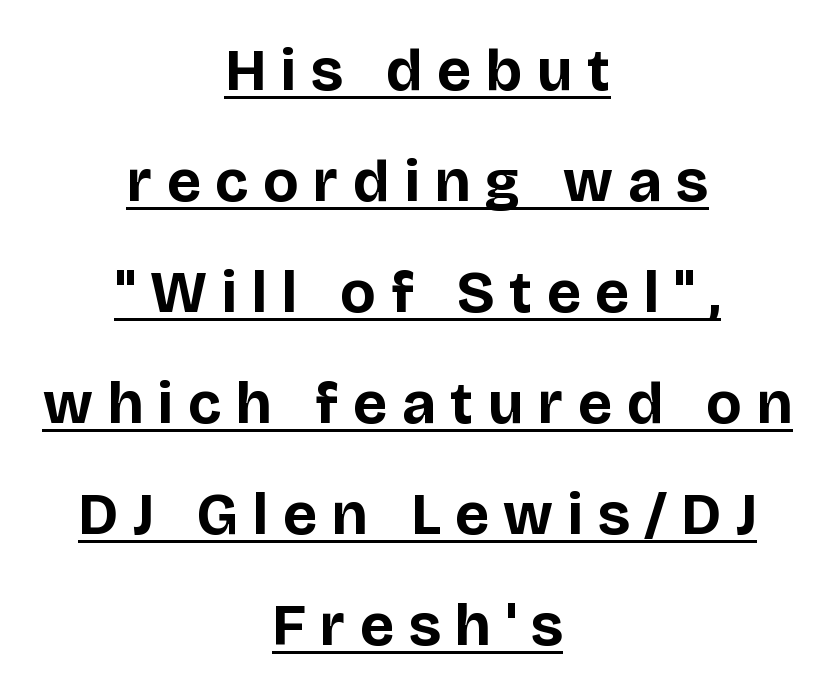
{"serif": "no", "italic": "no", "bold": "yes", "weight": "bold", "width": "normal", "stroke_contrast": "low", "x_height": "large", "monospaced": "no", "underline": "yes", "align": "center", "line_spacing_ratio": 1.85, "letter_spacing": "wide", "letter_spacing_em": 0.25, "glyph_px": 60}
